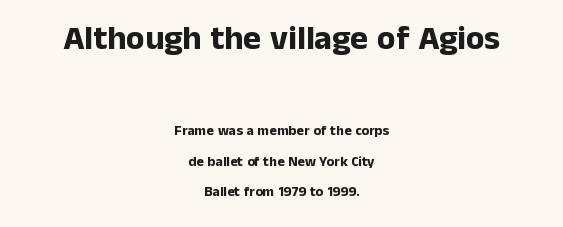
Q: Is the text bold? A: Yes.
Q: Is the text italic (slanted)? A: No, it is upright.
Q: Is the typeface a serif or a sans-serif typeface? A: Sans-serif.
Q: Is the text underlined? A: No.
Q: How is the paragraph aligned? A: Centered.
Q: Is the spacing between letters normal or unusually wide? A: Normal.
Q: Is the spacing between lines tight, normal or loose? A: Loose.
Q: Which block of text is set in a larger size, the first (top) or the second (bottom)? A: The first (top) one.
Q: Width (condensed, normal, or wide)? A: Normal.
Q: Stroke contrast? A: Low.
Q: x-height? A: Medium.
Q: Monospaced? A: No.
